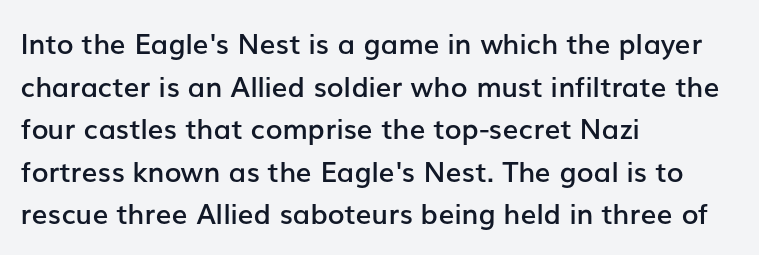
{"serif": "no", "italic": "no", "bold": "semi", "weight": "semibold", "width": "normal", "stroke_contrast": "low", "x_height": "medium", "monospaced": "no", "underline": "no", "align": "left", "line_spacing": "normal", "line_spacing_ratio": 1.52, "letter_spacing": "normal", "letter_spacing_em": 0.0, "glyph_px": 28}
